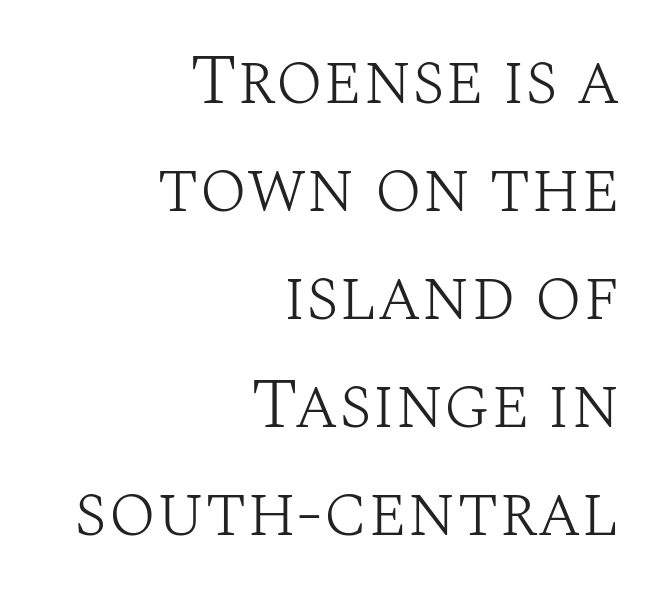
The image shows 71 px light serif type, upright; set right-aligned, normal line spacing (1.52x), normal letter spacing, not underlined; medium stroke contrast and a large x-height.
